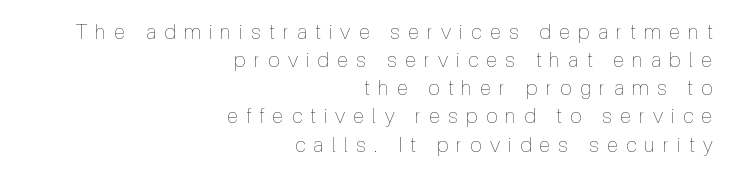
The image shows 21 px text type, upright; set right-aligned, normal line spacing (1.34x), unusually wide letter spacing (+0.39 em), not underlined.
